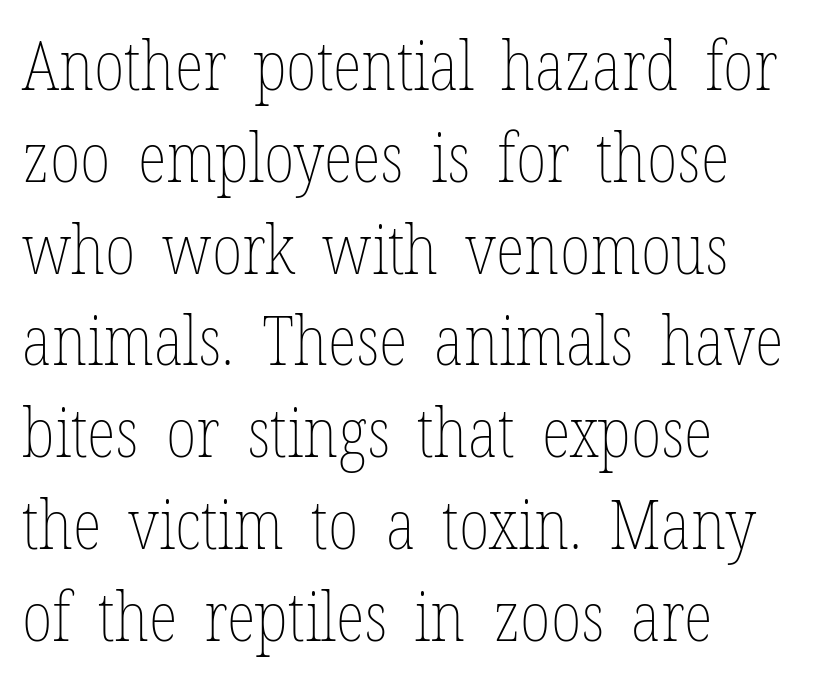
The image shows 68 px thin, condensed type, upright; set left-aligned, normal line spacing (1.35x), normal letter spacing, not underlined; low stroke contrast and a medium x-height.
